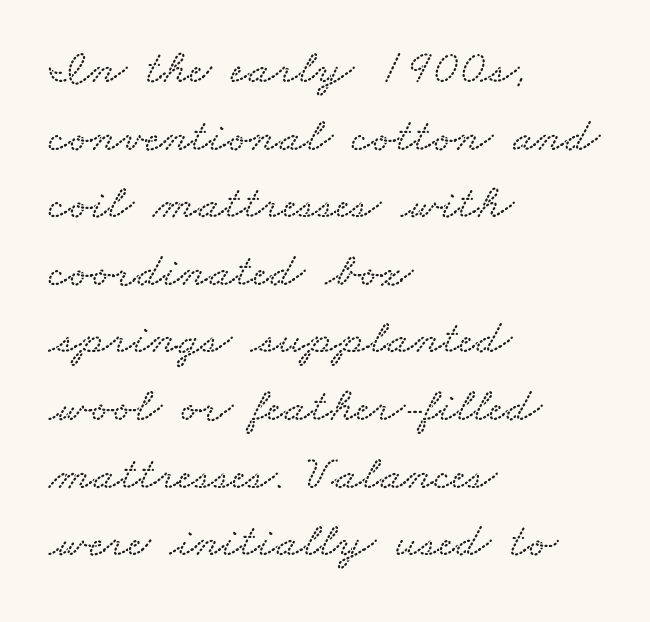
Each word holds together tightly as a unit, with standard inter-letter gaps. The passage shown stacks its lines at a standard gap. The rendering uses natural spacing where letterforms have individual widths. The strip under each line holds only bare page. Is the block centered? No — it sits flush against the left margin.
